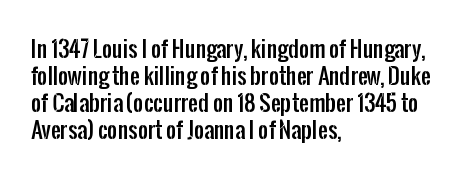
{"italic": "no", "underline": "no", "align": "left", "line_spacing_ratio": 1.22, "letter_spacing": "normal", "letter_spacing_em": 0.0, "glyph_px": 22}
